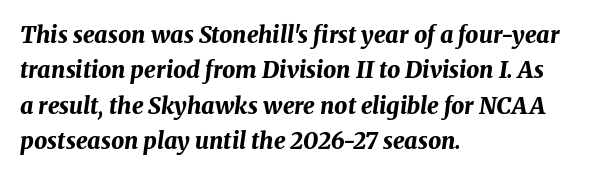
The image shows 23 px bold type, italic (leaning right); set left-aligned, normal line spacing (1.54x), normal letter spacing, not underlined.
